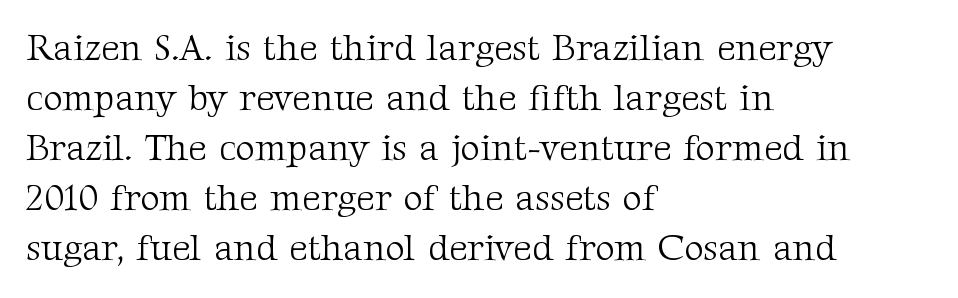
{"serif": "yes", "italic": "no", "bold": "no", "weight": "light", "width": "normal", "stroke_contrast": "medium", "x_height": "medium", "monospaced": "no", "underline": "no", "align": "left", "line_spacing": "normal", "line_spacing_ratio": 1.35, "letter_spacing": "normal", "letter_spacing_em": 0.0, "glyph_px": 37}
